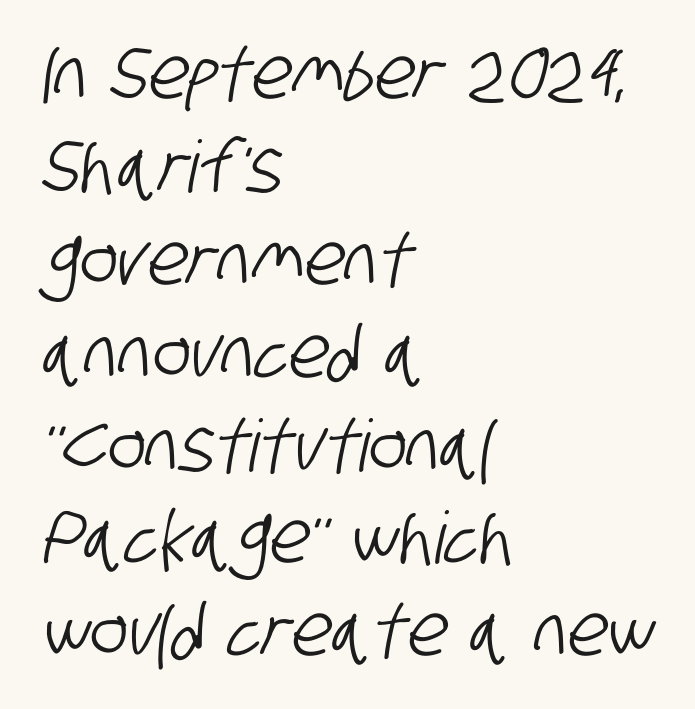
The image shows 72 px condensed sans-serif type; set left-aligned, normal line spacing (1.29x), normal letter spacing, not underlined; low stroke contrast and a large x-height.
